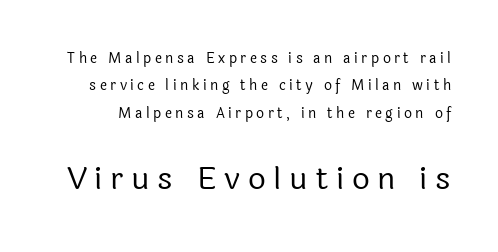
The image shows 31 px regular-weight sans-serif type, upright; set loose line spacing (1.96x), unusually wide letter spacing (+0.25 em), not underlined; the second (bottom) block is 2.21x larger; a medium x-height.
